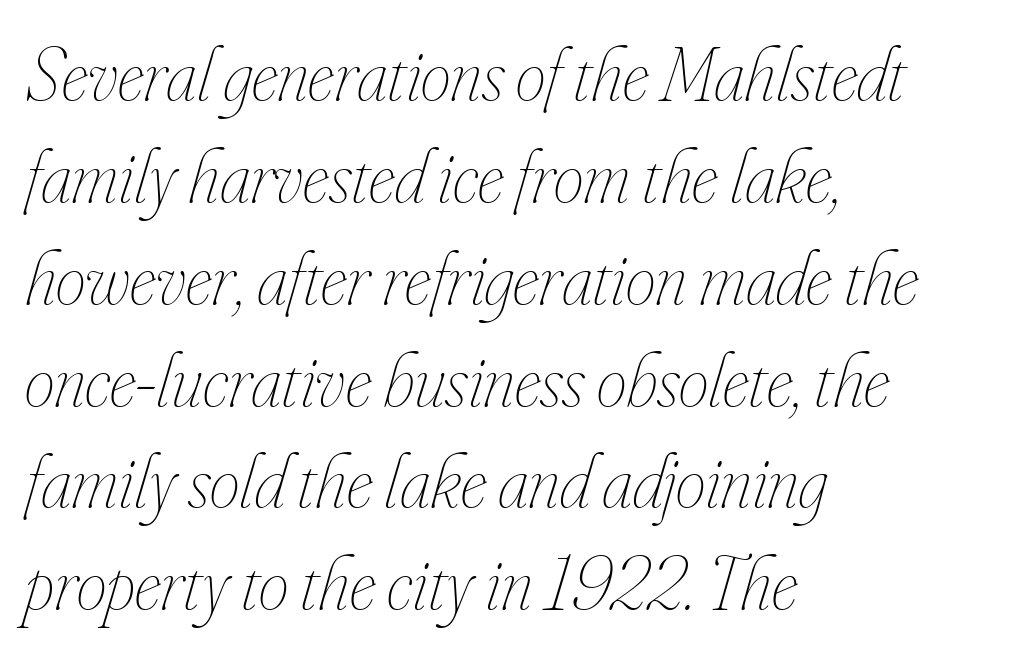
Glance below the letters and you will spot only blank space. Between one letter and the next there's only the usual sliver of space. Left-aligned paragraph, ragged on the right. The face used here is proportionally spaced, like ordinary book or web type.
